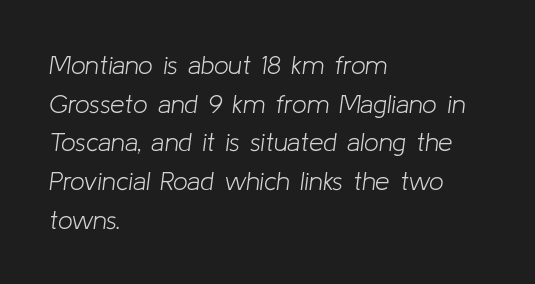
{"italic": "yes", "lean": "right", "slant_degrees": 8, "bold": "no", "underline": "no", "align": "left", "line_spacing": "normal", "line_spacing_ratio": 1.49, "letter_spacing": "normal", "letter_spacing_em": 0.0, "glyph_px": 26}
